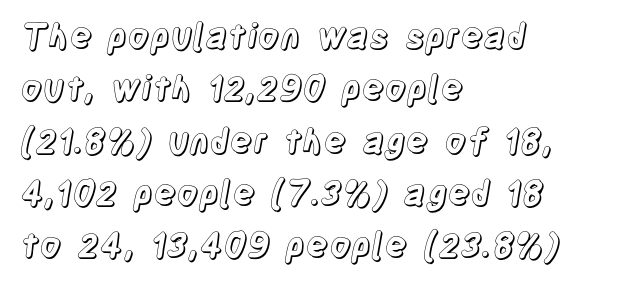
These lines sit exactly where default settings would place them. What stands out about the letter spacing? Nothing — it is the standard amount. Here the designer chose a conventional face with non-uniform glyph widths.
